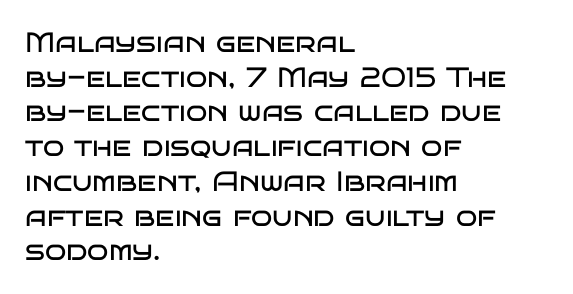
You could not count columns in this text — the font is proportionally spaced. Type without underlining. The designer went with a sans here, leaving each stem footless. Do the letters lean? They stand straight. One-word summary of the alignment: left. Observe the ordinary spacing: letters are neighbours, not strangers.
